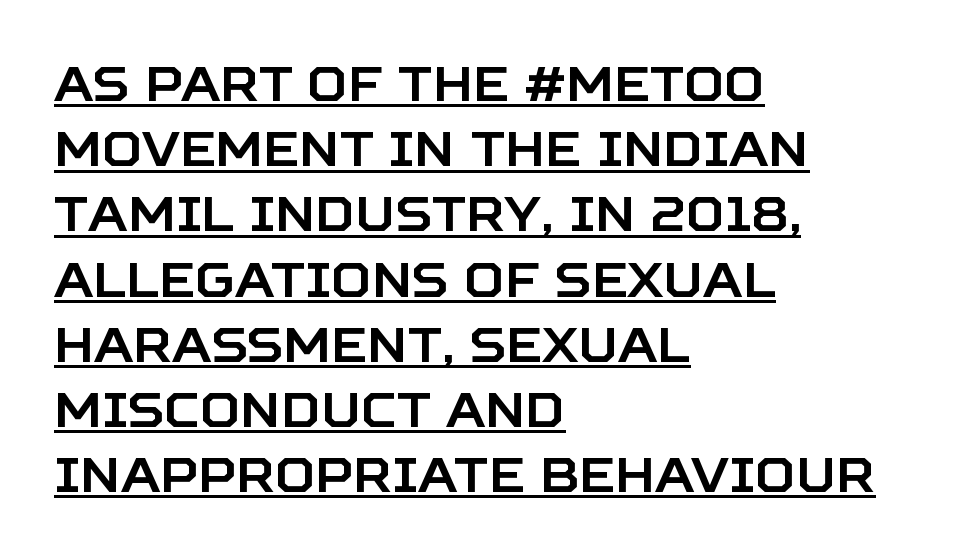
Q: Is the text italic (slanted)? A: No, it is upright.
Q: Is the typeface a serif or a sans-serif typeface? A: Sans-serif.
Q: Is the text underlined? A: Yes.
Q: How is the paragraph aligned? A: Left-aligned.
Q: Is the spacing between letters normal or unusually wide? A: Normal.
Q: Is the spacing between lines tight, normal or loose? A: Normal.
Q: Width (condensed, normal, or wide)? A: Normal.
Q: Stroke contrast? A: Low.
Q: x-height? A: Large.
Q: Monospaced? A: No.
